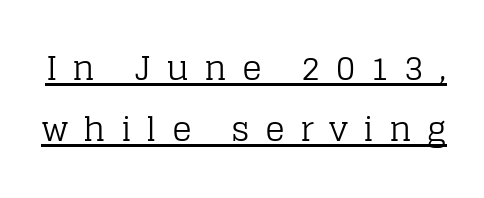
The image shows 33 px regular-weight serif type, upright; set line spacing 1.85x, unusually wide letter spacing (+0.46 em), underlined; low stroke contrast and a large x-height.
